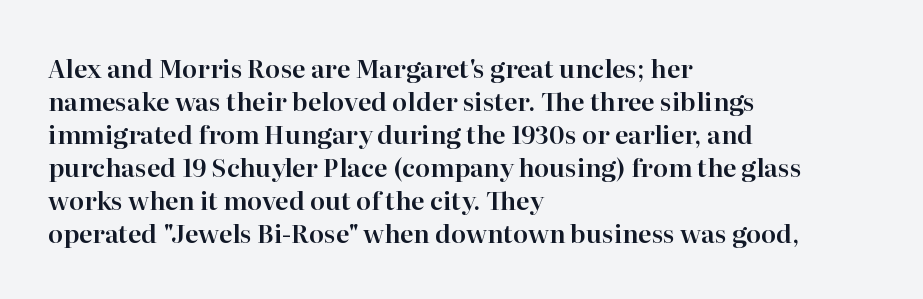
{"italic": "no", "underline": "no", "align": "left", "line_spacing": "normal", "line_spacing_ratio": 1.32, "letter_spacing": "normal", "letter_spacing_em": 0.0, "glyph_px": 25}
